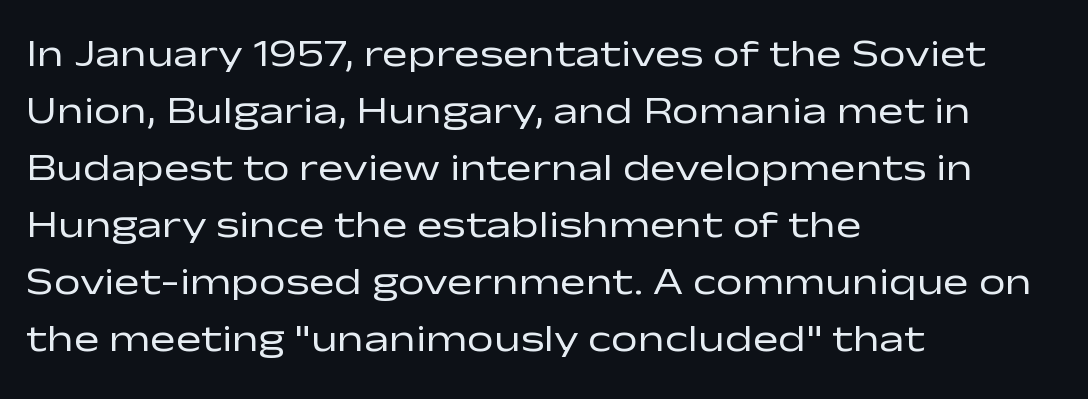
Q: Is the text bold? A: No.
Q: Is the text italic (slanted)? A: No, it is upright.
Q: Is the typeface a serif or a sans-serif typeface? A: Sans-serif.
Q: Is the text underlined? A: No.
Q: How is the paragraph aligned? A: Left-aligned.
Q: Is the spacing between letters normal or unusually wide? A: Normal.
Q: Is the spacing between lines tight, normal or loose? A: Normal.
Q: Width (condensed, normal, or wide)? A: Wide.
Q: Stroke contrast? A: Low.
Q: x-height? A: Medium.
Q: Monospaced? A: No.
